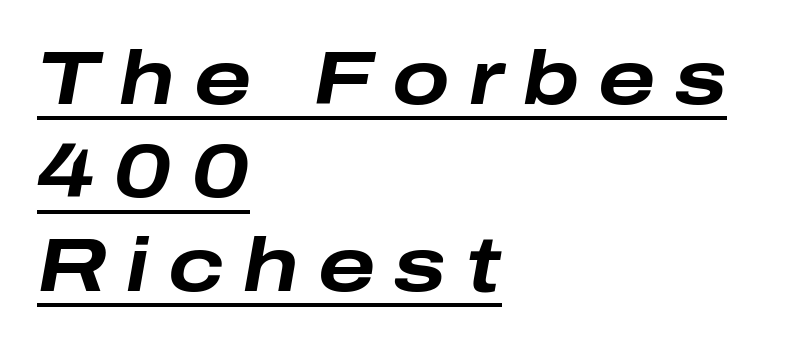
Q: Is the text bold? A: Yes.
Q: Is the text italic (slanted)? A: Yes, it leans right by about 10 degrees.
Q: Is the text underlined? A: Yes.
Q: How is the paragraph aligned? A: Left-aligned.
Q: Is the spacing between letters normal or unusually wide? A: Unusually wide.
Q: Width (condensed, normal, or wide)? A: Wide.
Q: Stroke contrast? A: Low.
Q: x-height? A: Medium.
Q: Monospaced? A: No.
